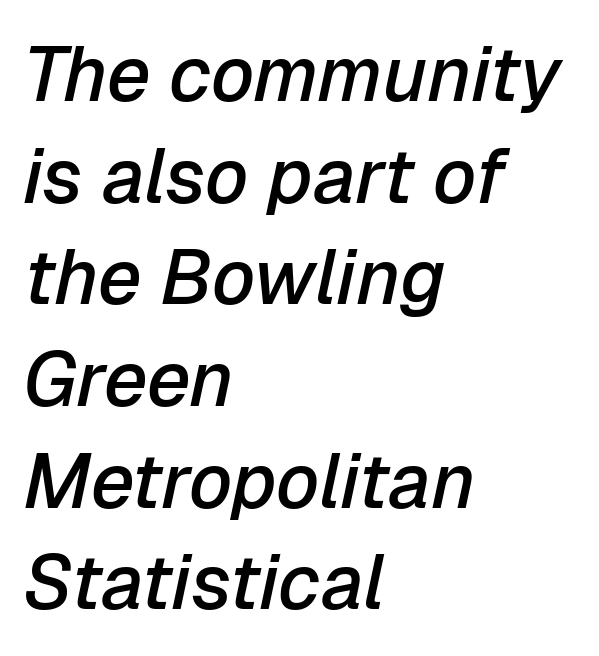
{"italic": "yes", "lean": "right", "slant_degrees": 12, "bold": "semi", "weight": "semibold", "width": "normal", "stroke_contrast": "low", "x_height": "medium", "monospaced": "no", "underline": "no", "align": "left", "line_spacing": "normal", "line_spacing_ratio": 1.32, "letter_spacing": "normal", "letter_spacing_em": 0.0, "glyph_px": 77}
